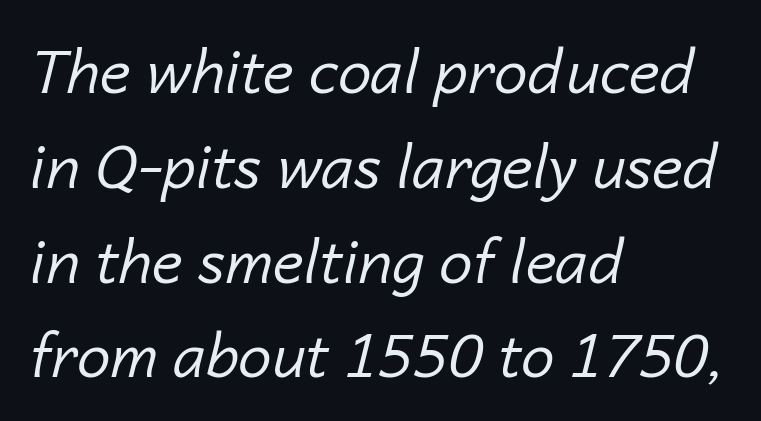
The image shows 60 px regular-weight type, italic (leaning right); set left-aligned, normal line spacing (1.58x), normal letter spacing, not underlined; low stroke contrast and a medium x-height.
